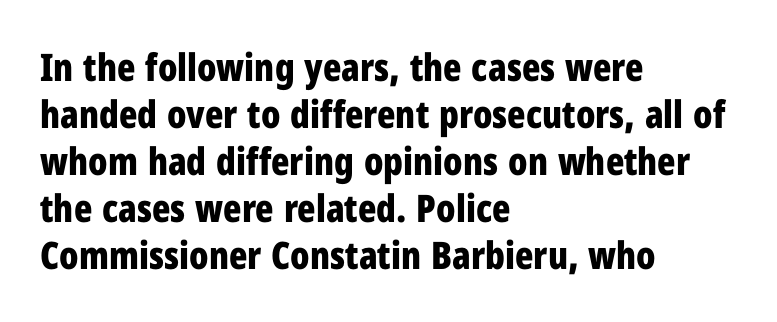
Q: Is the text bold? A: Yes.
Q: Is the text italic (slanted)? A: No, it is upright.
Q: Is the typeface a serif or a sans-serif typeface? A: Sans-serif.
Q: Is the text underlined? A: No.
Q: How is the paragraph aligned? A: Left-aligned.
Q: Is the spacing between letters normal or unusually wide? A: Normal.
Q: Width (condensed, normal, or wide)? A: Condensed.
Q: Stroke contrast? A: Low.
Q: x-height? A: Medium.
Q: Monospaced? A: No.
